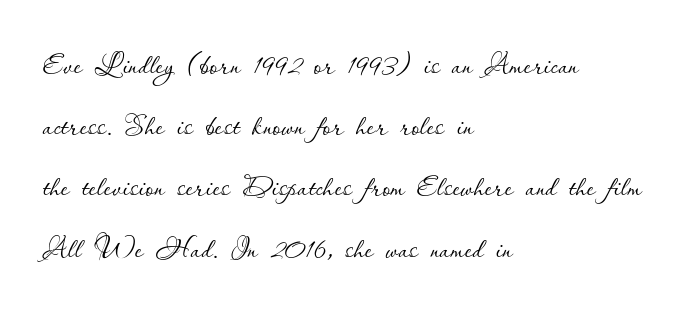
Q: Is the text bold? A: No.
Q: Is the text italic (slanted)? A: Yes.
Q: Is the text underlined? A: No.
Q: How is the paragraph aligned? A: Left-aligned.
Q: Is the spacing between letters normal or unusually wide? A: Normal.
Q: Is the spacing between lines tight, normal or loose? A: Normal.
Q: Width (condensed, normal, or wide)? A: Normal.
Q: Stroke contrast? A: Low.
Q: x-height? A: Small.
Q: Monospaced? A: No.
